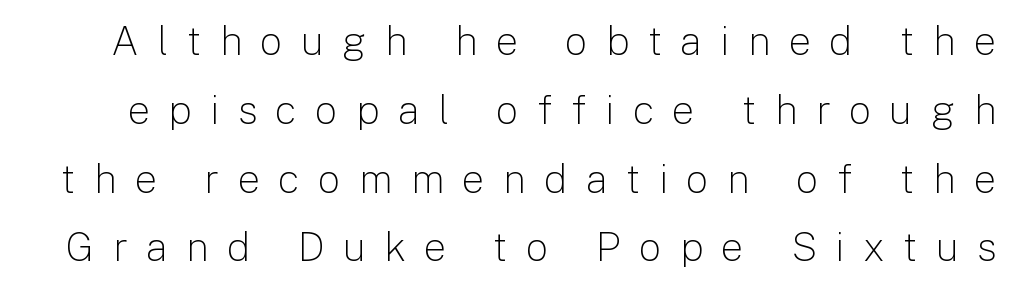
You could not count columns in this text — the font is proportionally spaced. This rendering features lettering with no underline. The glyphs in this specimen are sans serif. Designer's note — italics off, roman on. Stem width sits at or under what a default text font uses. This sample uses expanded letter spacing, leaving extra air between glyphs.
